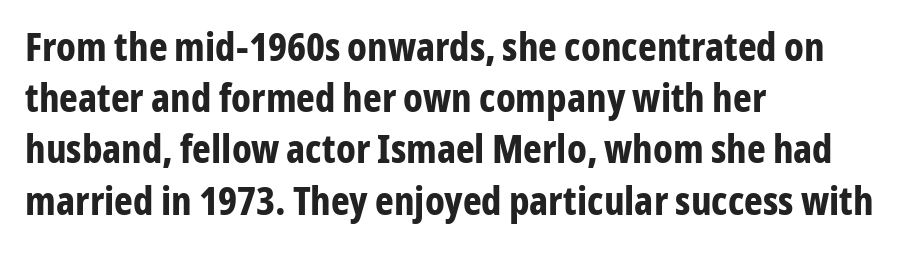
{"serif": "no", "italic": "no", "bold": "yes", "weight": "bold", "width": "condensed", "stroke_contrast": "low", "x_height": "medium", "monospaced": "no", "underline": "no", "align": "left", "line_spacing": "normal", "line_spacing_ratio": 1.28, "letter_spacing": "normal", "letter_spacing_em": 0.0, "glyph_px": 40}
